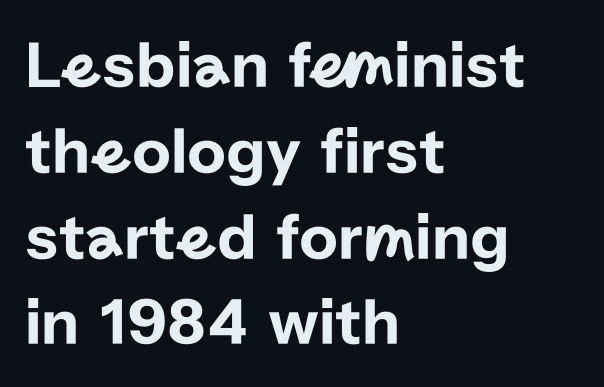
{"serif": "no", "italic": "no", "width": "normal", "stroke_contrast": "low", "x_height": "medium", "monospaced": "no", "underline": "no", "align": "left", "line_spacing": "normal", "line_spacing_ratio": 1.28, "letter_spacing": "normal", "letter_spacing_em": 0.0, "glyph_px": 67}
